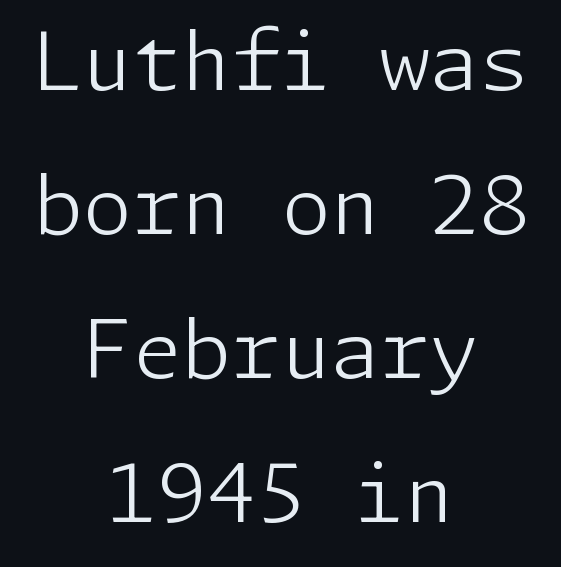
Q: Is the text bold? A: No.
Q: Is the text italic (slanted)? A: No, it is upright.
Q: Is the typeface a serif or a sans-serif typeface? A: Sans-serif.
Q: Is the text underlined? A: No.
Q: How is the paragraph aligned? A: Centered.
Q: Is the spacing between letters normal or unusually wide? A: Normal.
Q: Width (condensed, normal, or wide)? A: Normal.
Q: Stroke contrast? A: Low.
Q: x-height? A: Medium.
